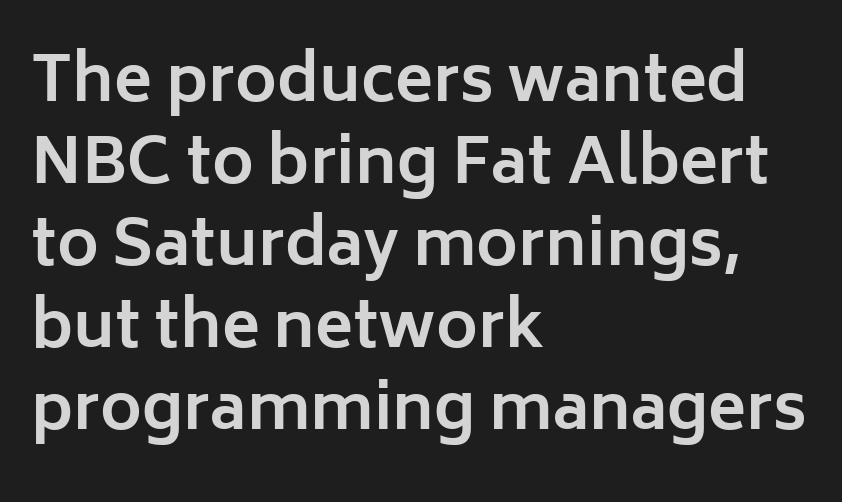
{"serif": "no", "italic": "no", "bold": "yes", "weight": "bold", "width": "normal", "stroke_contrast": "low", "x_height": "medium", "monospaced": "no", "underline": "no", "align": "left", "line_spacing": "normal", "line_spacing_ratio": 1.3, "letter_spacing": "normal", "letter_spacing_em": 0.0, "glyph_px": 63}
